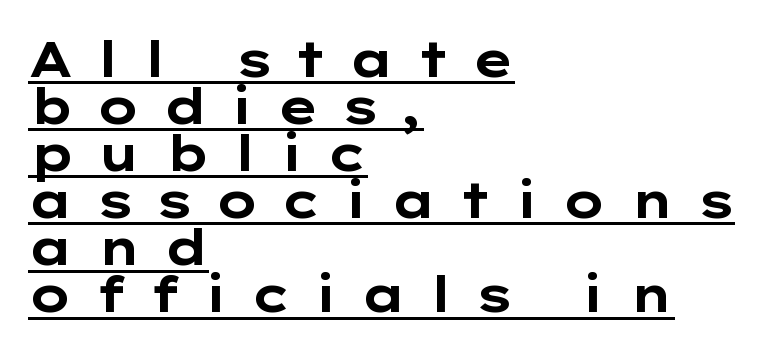
The image shows 49 px bold, wide sans-serif type, upright; set left-aligned, tight line spacing (0.96x), unusually wide letter spacing (+0.44 em), underlined; low stroke contrast and a medium x-height.
